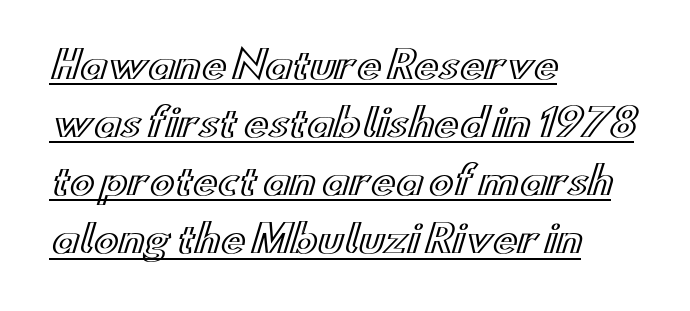
The image shows 37 px wide type; set left-aligned, normal line spacing (1.57x), normal letter spacing, underlined; a small x-height.
